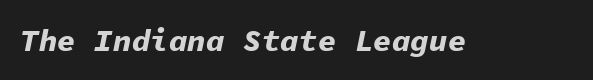
{"italic": "yes", "lean": "right", "slant_degrees": 11, "bold": "yes", "weight": "bold", "width": "normal", "stroke_contrast": "low", "x_height": "medium", "monospaced": "yes", "underline": "no", "letter_spacing": "normal", "letter_spacing_em": 0.0, "glyph_px": 31}
